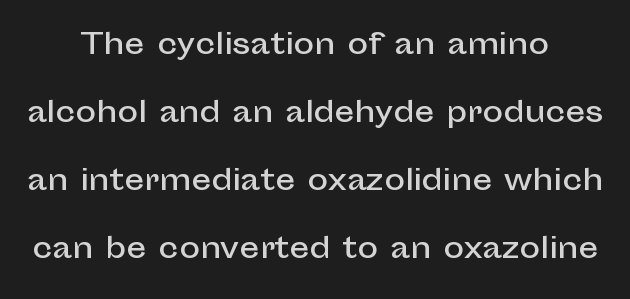
Q: Is the text italic (slanted)? A: No, it is upright.
Q: Is the typeface a serif or a sans-serif typeface? A: Sans-serif.
Q: Is the text underlined? A: No.
Q: Is the spacing between letters normal or unusually wide? A: Normal.
Q: Is the spacing between lines tight, normal or loose? A: Loose.
Q: Width (condensed, normal, or wide)? A: Normal.
Q: Stroke contrast? A: Low.
Q: x-height? A: Medium.
Q: Monospaced? A: No.
